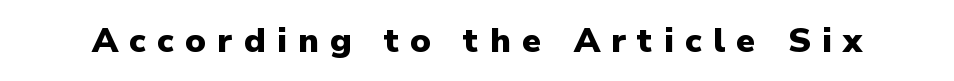
{"serif": "no", "italic": "no", "bold": "yes", "weight": "heavy", "width": "normal", "stroke_contrast": "low", "x_height": "medium", "monospaced": "no", "underline": "no", "letter_spacing": "wide", "letter_spacing_em": 0.33, "glyph_px": 34}
